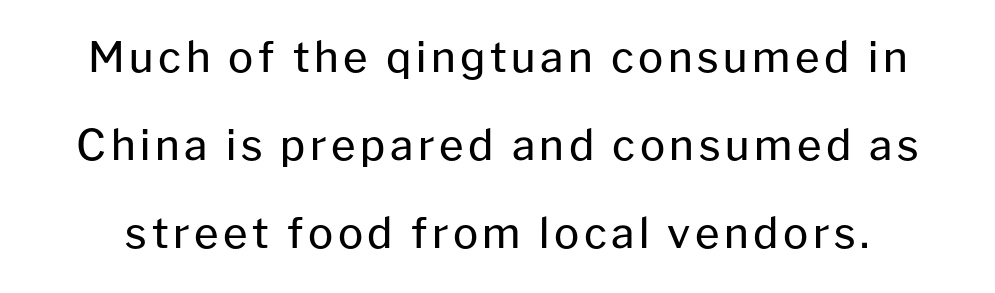
The image shows 42 px regular-weight sans-serif type, upright; set loose line spacing (2.1x), not underlined; low stroke contrast and a medium x-height.
